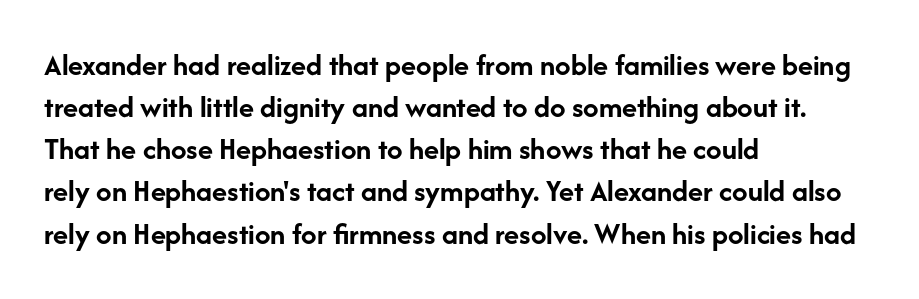
Is this a fixed-width face? No — the glyphs have proportional, varying widths. The rendering shows plain stroke endings on the letterforms — a sans-serif design. The letters stand straight up with perfectly vertical stems. Strong, thick strokes mark this as bold type.
